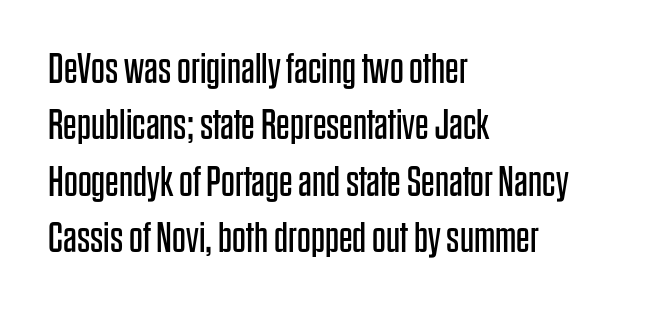
{"serif": "no", "italic": "no", "bold": "no", "weight": "regular", "width": "condensed", "stroke_contrast": "low", "x_height": "large", "monospaced": "no", "underline": "no", "align": "left", "line_spacing": "normal", "line_spacing_ratio": 1.31, "letter_spacing": "normal", "letter_spacing_em": 0.0, "glyph_px": 43}
